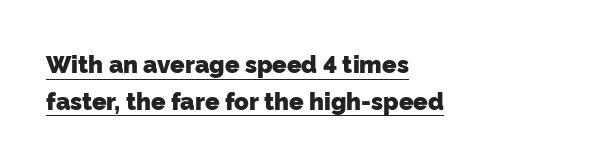
Q: Is the text bold? A: Yes.
Q: Is the text underlined? A: Yes.
Q: How is the paragraph aligned? A: Left-aligned.
Q: Is the spacing between letters normal or unusually wide? A: Normal.
Q: Is the spacing between lines tight, normal or loose? A: Normal.
